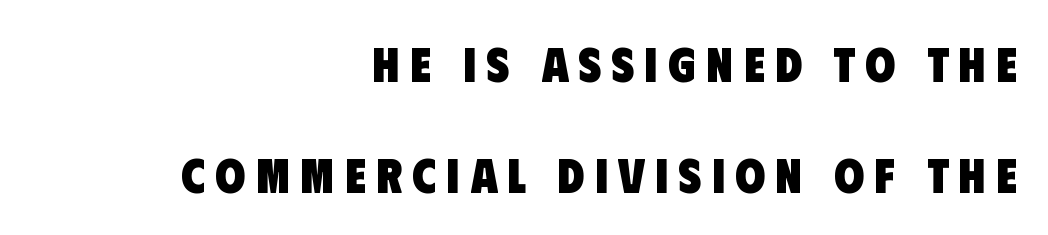
Q: Is the text bold? A: Yes.
Q: Is the typeface a serif or a sans-serif typeface? A: Sans-serif.
Q: Is the text underlined? A: No.
Q: How is the paragraph aligned? A: Right-aligned.
Q: Is the spacing between letters normal or unusually wide? A: Unusually wide.
Q: Is the spacing between lines tight, normal or loose? A: Loose.
Q: Width (condensed, normal, or wide)? A: Condensed.
Q: Stroke contrast? A: Low.
Q: x-height? A: Large.
Q: Monospaced? A: No.
